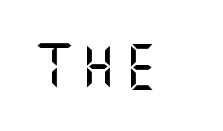
The image shows 45 px sans-serif type, upright; set not underlined; medium stroke contrast and a large x-height.
